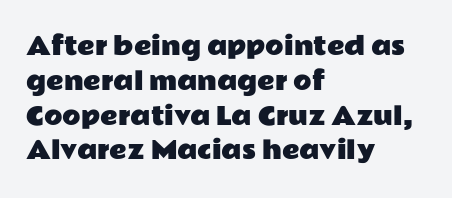
This sample keeps an unexceptional amount of space between lines. These lines keep a tight, regular rhythm from letter to letter. Every stem runs plumb, perpendicular to the baseline. Reading down the block, your eye returns to a fixed left position each line. The string is rendered with underlining switched off.
